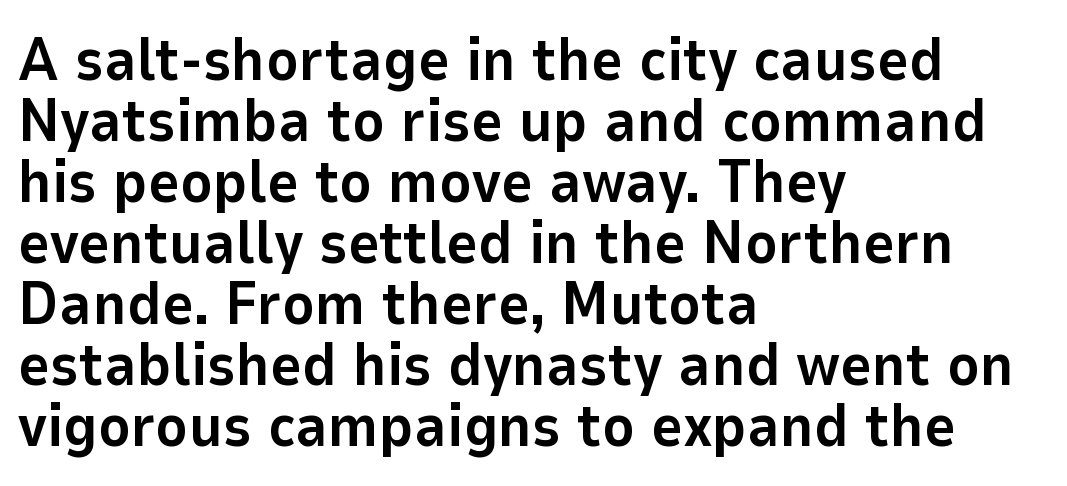
Q: Is the text bold? A: Yes.
Q: Is the text italic (slanted)? A: No, it is upright.
Q: Is the typeface a serif or a sans-serif typeface? A: Sans-serif.
Q: Is the text underlined? A: No.
Q: How is the paragraph aligned? A: Left-aligned.
Q: Is the spacing between letters normal or unusually wide? A: Normal.
Q: Is the spacing between lines tight, normal or loose? A: Tight.
Q: Width (condensed, normal, or wide)? A: Normal.
Q: Stroke contrast? A: Low.
Q: x-height? A: Medium.
Q: Monospaced? A: No.
